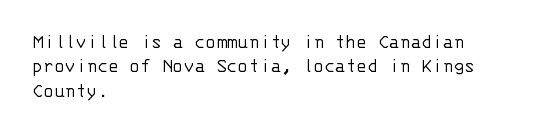
{"italic": "no", "bold": "no", "underline": "no", "align": "left", "line_spacing_ratio": 1.22, "letter_spacing": "normal", "letter_spacing_em": 0.0, "glyph_px": 20}
